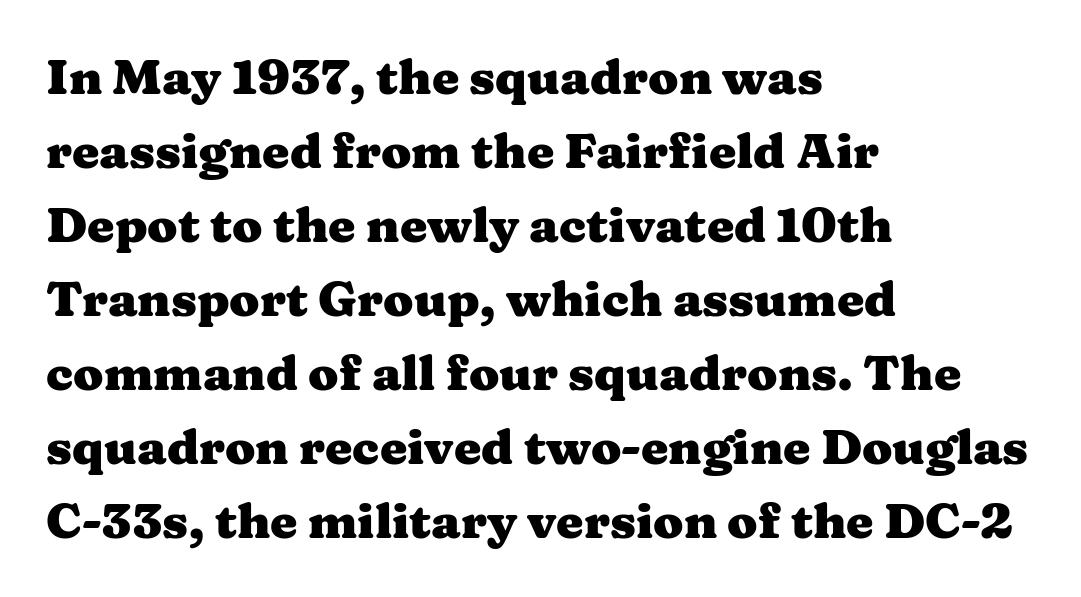
Q: Is the text bold? A: Yes.
Q: Is the text italic (slanted)? A: No, it is upright.
Q: Is the typeface a serif or a sans-serif typeface? A: Serif.
Q: Is the text underlined? A: No.
Q: How is the paragraph aligned? A: Left-aligned.
Q: Is the spacing between letters normal or unusually wide? A: Normal.
Q: Is the spacing between lines tight, normal or loose? A: Normal.
Q: Width (condensed, normal, or wide)? A: Wide.
Q: Stroke contrast? A: Medium.
Q: x-height? A: Medium.
Q: Monospaced? A: No.
